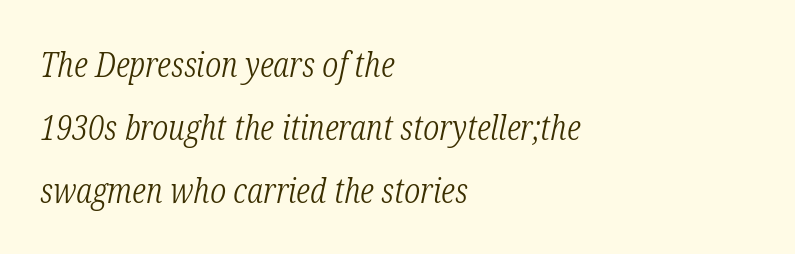
The image shows 34 px light, condensed serif type, italic (leaning right); set left-aligned, line spacing 1.86x, normal letter spacing, not underlined; low stroke contrast and a medium x-height.
